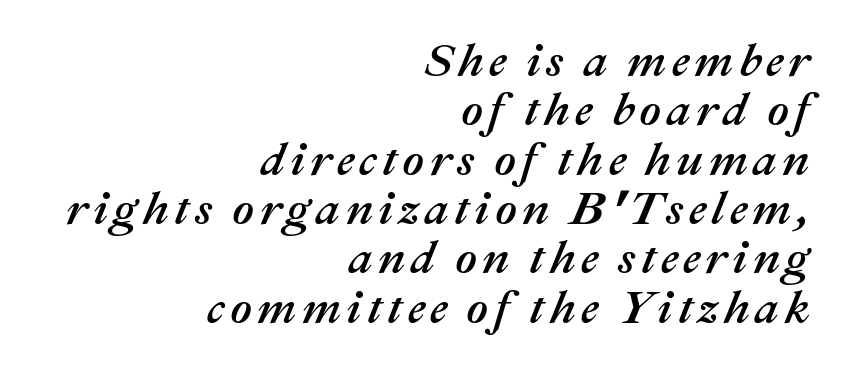
The image shows 47 px text type, italic (leaning right); set right-aligned, tight line spacing (1.05x), not underlined; medium stroke contrast and a medium x-height.
